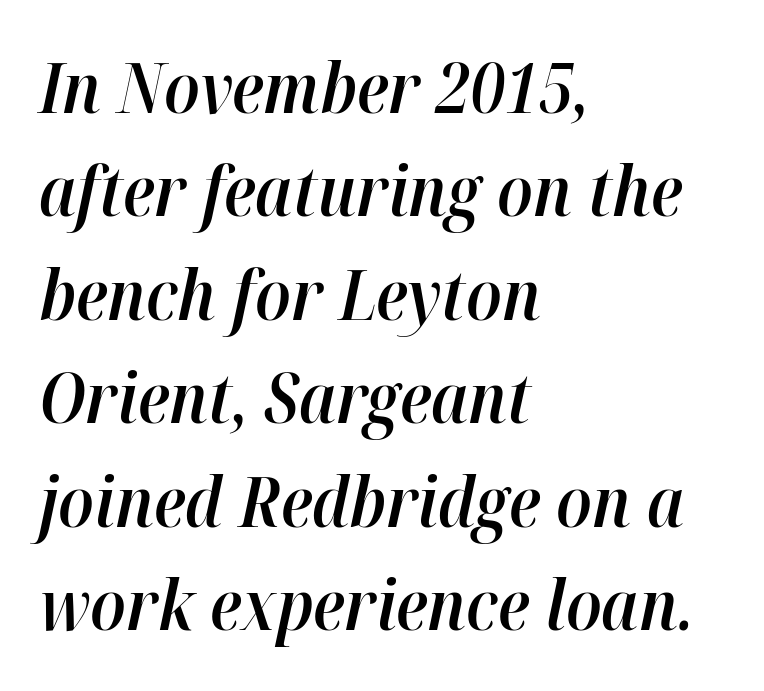
Q: Is the text bold? A: Semi-bold.
Q: Is the text italic (slanted)? A: Yes, it leans right by about 12 degrees.
Q: Is the text underlined? A: No.
Q: How is the paragraph aligned? A: Left-aligned.
Q: Is the spacing between letters normal or unusually wide? A: Normal.
Q: Is the spacing between lines tight, normal or loose? A: Normal.
Q: Width (condensed, normal, or wide)? A: Normal.
Q: Stroke contrast? A: High.
Q: x-height? A: Medium.
Q: Monospaced? A: No.
